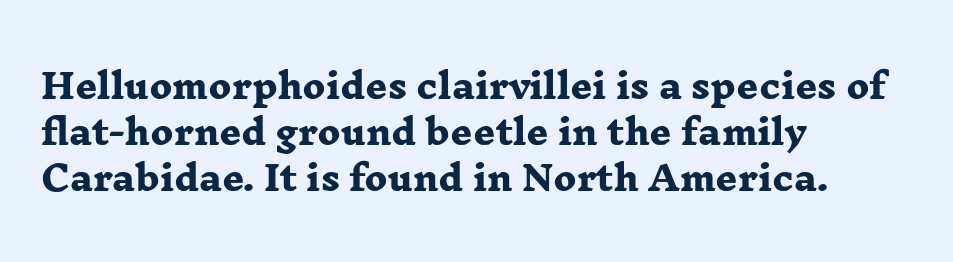
{"serif": "yes", "bold": "yes", "weight": "heavy", "width": "wide", "stroke_contrast": "low", "x_height": "medium", "monospaced": "no", "underline": "no", "align": "left", "line_spacing": "normal", "line_spacing_ratio": 1.35, "letter_spacing": "normal", "letter_spacing_em": 0.0, "glyph_px": 34}
